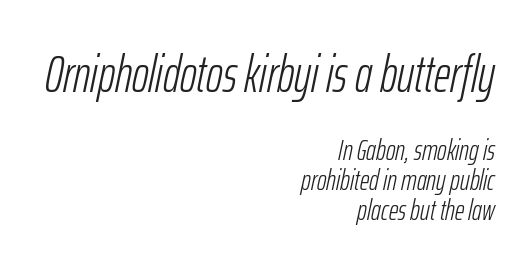
Q: Is the text bold? A: No.
Q: Is the text italic (slanted)? A: Yes, it leans right by about 12 degrees.
Q: Is the text underlined? A: No.
Q: How is the paragraph aligned? A: Right-aligned.
Q: Is the spacing between letters normal or unusually wide? A: Normal.
Q: Is the spacing between lines tight, normal or loose? A: Tight.
Q: Which block of text is set in a larger size, the first (top) or the second (bottom)? A: The first (top) one.
Q: Width (condensed, normal, or wide)? A: Condensed.
Q: Stroke contrast? A: Low.
Q: x-height? A: Medium.
Q: Monospaced? A: No.
